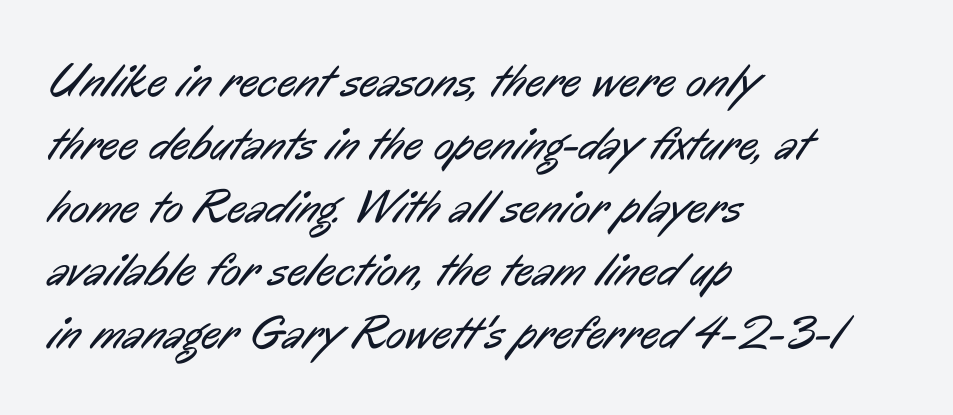
Q: Is the text bold? A: No.
Q: Is the typeface a serif or a sans-serif typeface? A: Sans-serif.
Q: Is the text underlined? A: No.
Q: How is the paragraph aligned? A: Left-aligned.
Q: Is the spacing between letters normal or unusually wide? A: Normal.
Q: Is the spacing between lines tight, normal or loose? A: Normal.
Q: Width (condensed, normal, or wide)? A: Condensed.
Q: Stroke contrast? A: Low.
Q: x-height? A: Medium.
Q: Monospaced? A: No.
